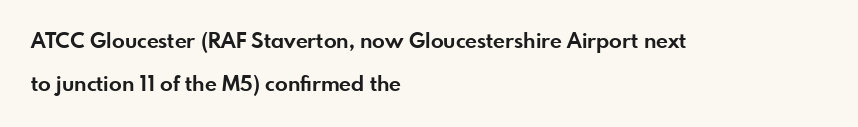
Q: Is the text bold? A: Yes.
Q: Is the text italic (slanted)? A: No, it is upright.
Q: Is the text underlined? A: No.
Q: How is the paragraph aligned? A: Left-aligned.
Q: Is the spacing between letters normal or unusually wide? A: Normal.
Q: Is the spacing between lines tight, normal or loose? A: Loose.
